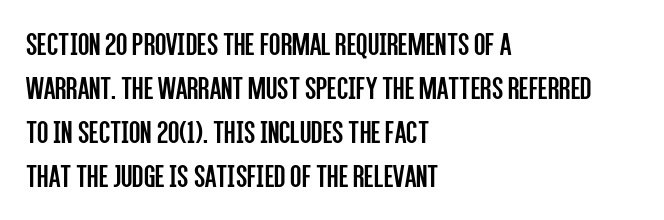
{"serif": "no", "italic": "no", "bold": "no", "weight": "regular", "width": "condensed", "stroke_contrast": "low", "x_height": "large", "monospaced": "no", "underline": "no", "align": "left", "line_spacing": "normal", "line_spacing_ratio": 1.33, "letter_spacing": "normal", "letter_spacing_em": 0.0, "glyph_px": 33}
